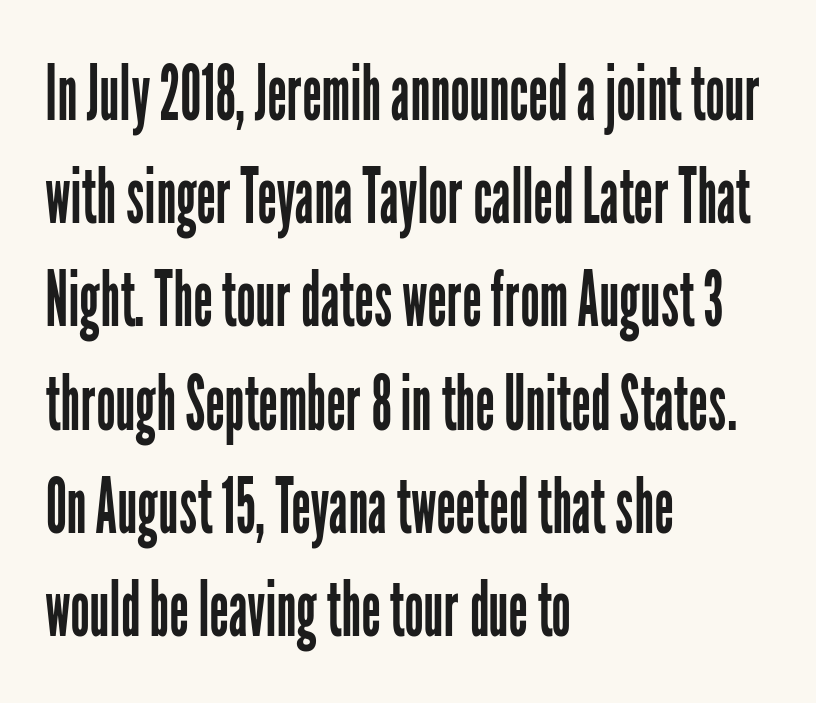
{"serif": "no", "italic": "no", "bold": "no", "weight": "regular", "width": "condensed", "stroke_contrast": "low", "x_height": "medium", "monospaced": "no", "underline": "no", "align": "left", "line_spacing": "normal", "line_spacing_ratio": 1.34, "letter_spacing": "normal", "letter_spacing_em": 0.0, "glyph_px": 77}
